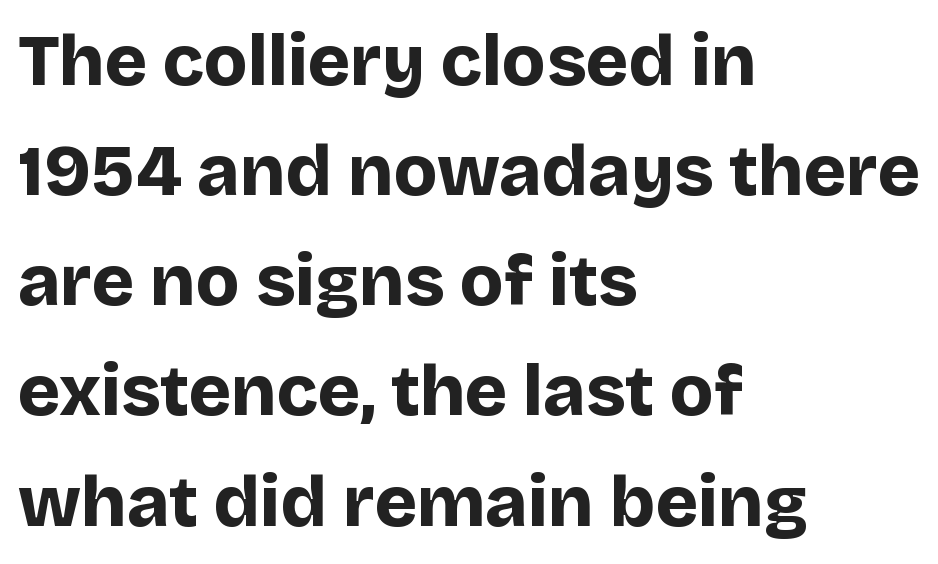
Each word holds together tightly as a unit, with standard inter-letter gaps. The paragraph has a hard left edge and a soft right edge. Every letter is thick-stroked: bold, no question. The space directly below the letters is spotless. Ascenders rise straight up at ninety degrees.
